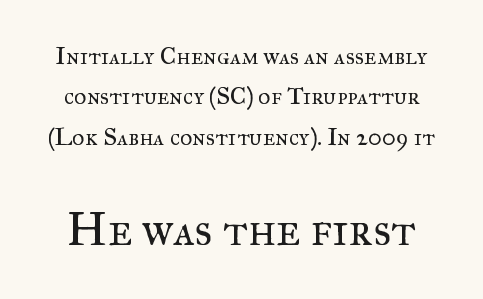
The image shows 47 px regular-weight serif type, upright; set normal line spacing (1.68x), normal letter spacing, not underlined; the second (bottom) block is 1.96x larger; medium stroke contrast and a small x-height.
